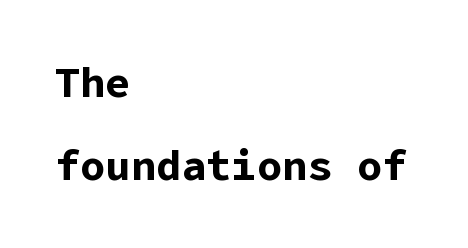
{"serif": "no", "italic": "no", "bold": "yes", "weight": "bold", "width": "normal", "stroke_contrast": "low", "x_height": "medium", "underline": "no", "align": "left", "line_spacing": "loose", "line_spacing_ratio": 1.98, "letter_spacing": "normal", "letter_spacing_em": 0.0, "glyph_px": 42}
